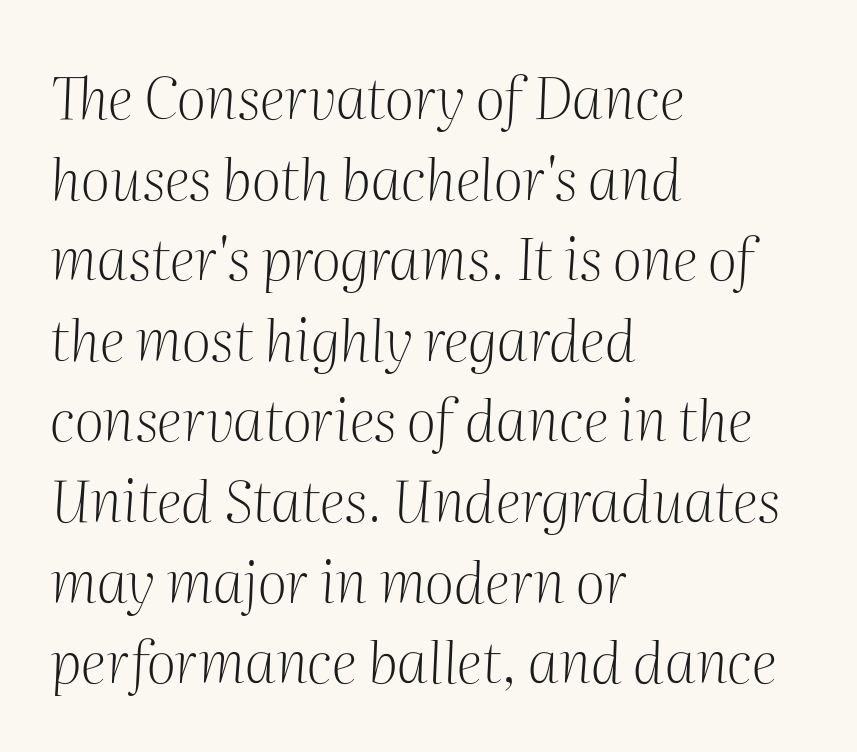
Q: Is the text bold? A: No.
Q: Is the text italic (slanted)? A: Yes, it leans right by about 2 degrees.
Q: Is the typeface a serif or a sans-serif typeface? A: Serif.
Q: Is the text underlined? A: No.
Q: How is the paragraph aligned? A: Left-aligned.
Q: Is the spacing between letters normal or unusually wide? A: Normal.
Q: Is the spacing between lines tight, normal or loose? A: Normal.
Q: Width (condensed, normal, or wide)? A: Normal.
Q: Stroke contrast? A: Medium.
Q: x-height? A: Medium.
Q: Monospaced? A: No.
